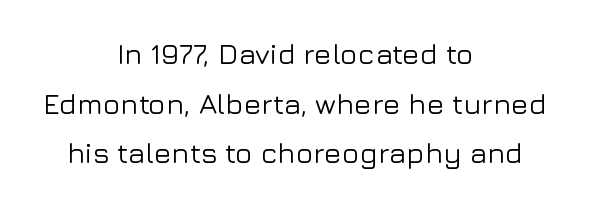
Q: Is the text italic (slanted)? A: No, it is upright.
Q: Is the typeface a serif or a sans-serif typeface? A: Sans-serif.
Q: Is the text underlined? A: No.
Q: How is the paragraph aligned? A: Centered.
Q: Is the spacing between letters normal or unusually wide? A: Normal.
Q: Width (condensed, normal, or wide)? A: Normal.
Q: Stroke contrast? A: Low.
Q: x-height? A: Medium.
Q: Monospaced? A: No.
